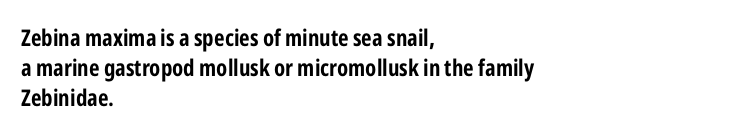
Q: Is the text italic (slanted)? A: No, it is upright.
Q: Is the text underlined? A: No.
Q: How is the paragraph aligned? A: Left-aligned.
Q: Is the spacing between letters normal or unusually wide? A: Normal.
Q: Is the spacing between lines tight, normal or loose? A: Normal.
